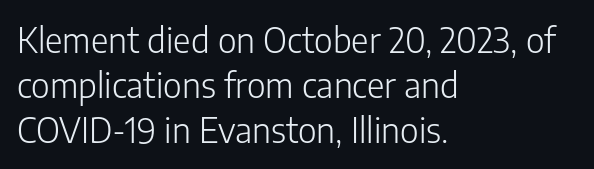
Q: Is the text bold? A: No.
Q: Is the text italic (slanted)? A: No, it is upright.
Q: Is the typeface a serif or a sans-serif typeface? A: Sans-serif.
Q: Is the text underlined? A: No.
Q: How is the paragraph aligned? A: Left-aligned.
Q: Is the spacing between letters normal or unusually wide? A: Normal.
Q: Is the spacing between lines tight, normal or loose? A: Normal.
Q: Width (condensed, normal, or wide)? A: Normal.
Q: Stroke contrast? A: Low.
Q: x-height? A: Medium.
Q: Monospaced? A: No.
